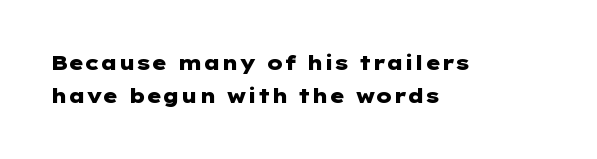
{"italic": "no", "bold": "yes", "underline": "no", "align": "left", "line_spacing": "normal", "line_spacing_ratio": 1.67, "letter_spacing": "normal", "letter_spacing_em": 0.0, "glyph_px": 20}
